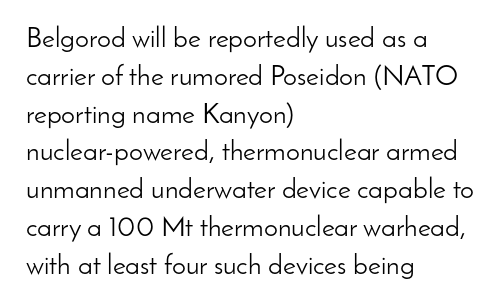
The image shows 28 px light sans-serif type, upright; set left-aligned, normal line spacing (1.35x), normal letter spacing, not underlined; low stroke contrast and a small x-height.
